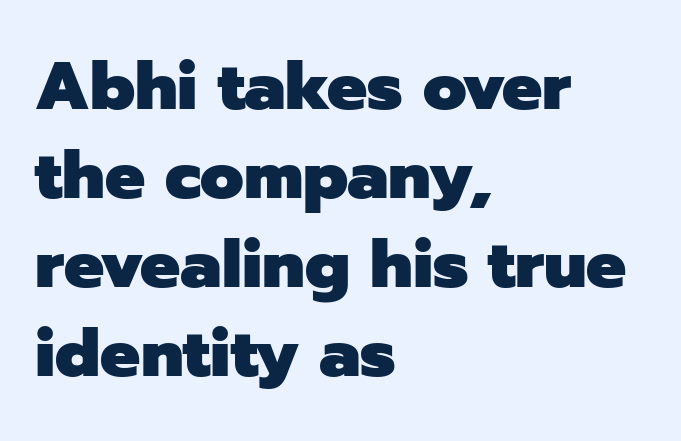
The image shows 67 px heavy sans-serif type, upright; set left-aligned, normal line spacing (1.33x), normal letter spacing, not underlined; low stroke contrast and a medium x-height.
